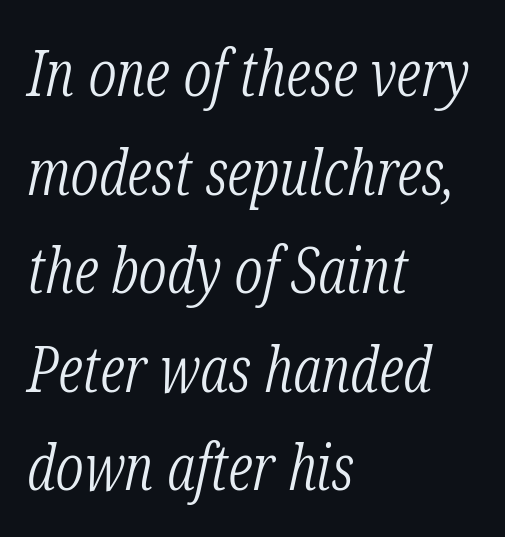
{"serif": "yes", "italic": "yes", "lean": "right", "slant_degrees": 12, "bold": "no", "weight": "light", "width": "condensed", "stroke_contrast": "low", "x_height": "medium", "monospaced": "no", "underline": "no", "align": "left", "line_spacing": "normal", "line_spacing_ratio": 1.54, "letter_spacing": "normal", "letter_spacing_em": 0.0, "glyph_px": 64}
